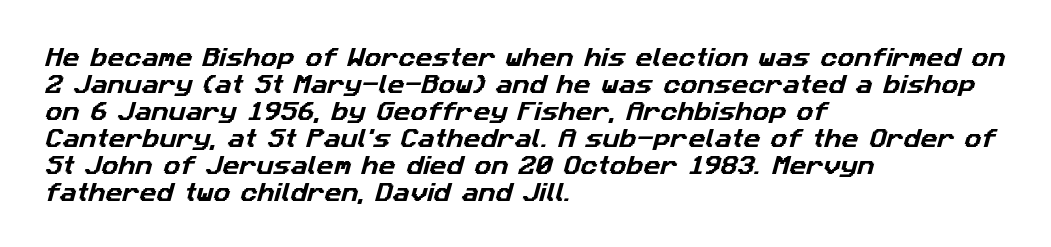
The image shows 21 px text type; set left-aligned, normal line spacing (1.29x), normal letter spacing, not underlined.
